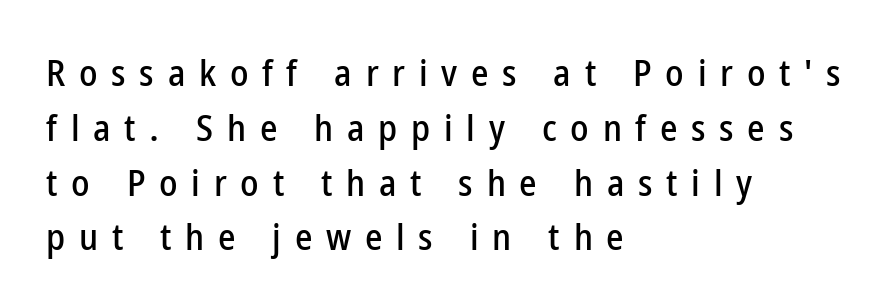
The image shows 37 px condensed sans-serif type, upright; set left-aligned, normal line spacing (1.48x), unusually wide letter spacing (+0.37 em), not underlined; low stroke contrast and a medium x-height.
